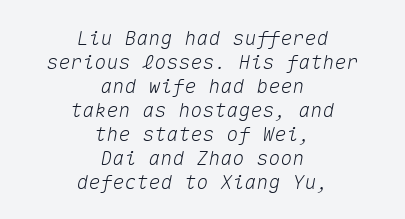
{"italic": "yes", "lean": "right", "slant_degrees": 10, "underline": "no", "align": "center", "line_spacing_ratio": 1.2, "letter_spacing": "normal", "letter_spacing_em": 0.0, "glyph_px": 20}
